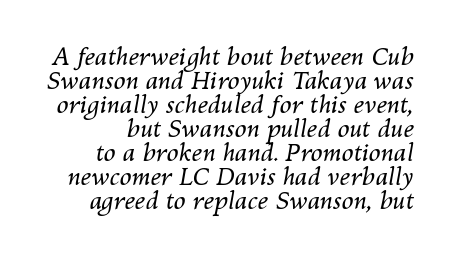
Q: Is the text bold? A: No.
Q: Is the text italic (slanted)? A: Yes, it leans right by about 10 degrees.
Q: Is the text underlined? A: No.
Q: Is the spacing between letters normal or unusually wide? A: Normal.
Q: Is the spacing between lines tight, normal or loose? A: Tight.
